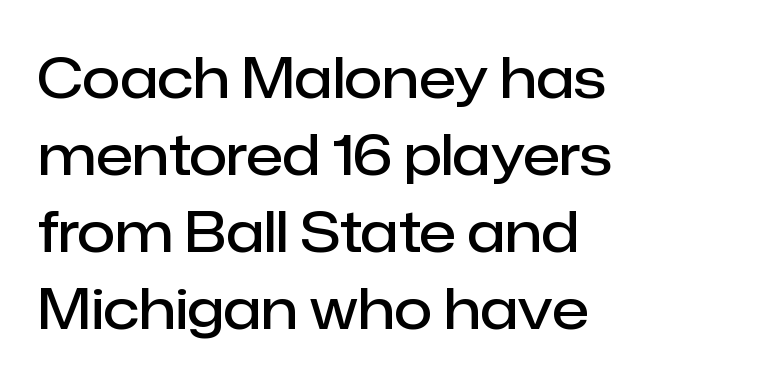
The image shows 55 px semibold sans-serif type, upright; set left-aligned, normal line spacing (1.4x), normal letter spacing, not underlined; low stroke contrast and a medium x-height.
